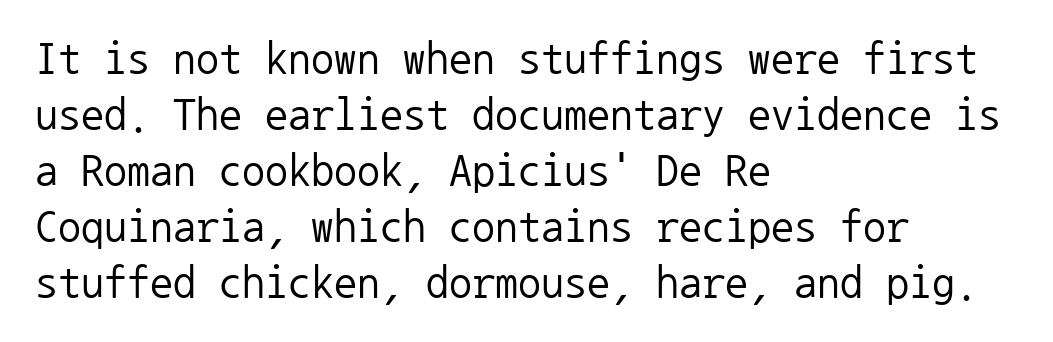
This is roman type, the default non-slanted kind. Note the uniform advance width — an 'i' takes as much space as an 'm'. The characters are drawn with everyday or finer stroke widths. Nothing unusual about the tracking: characters are spaced as the font intends.
